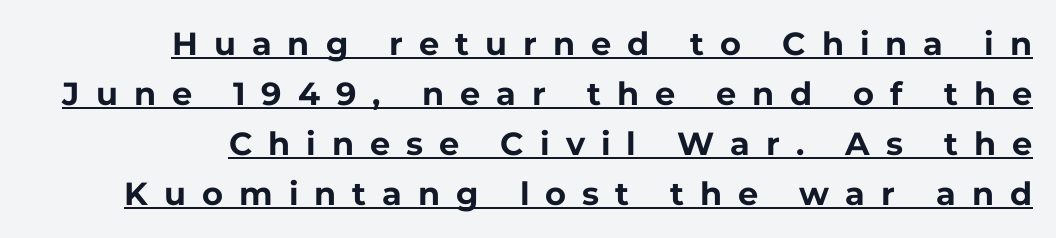
{"serif": "no", "italic": "no", "bold": "yes", "weight": "bold", "width": "normal", "stroke_contrast": "low", "x_height": "medium", "monospaced": "no", "underline": "yes", "line_spacing": "normal", "line_spacing_ratio": 1.56, "letter_spacing": "wide", "letter_spacing_em": 0.5, "glyph_px": 32}
